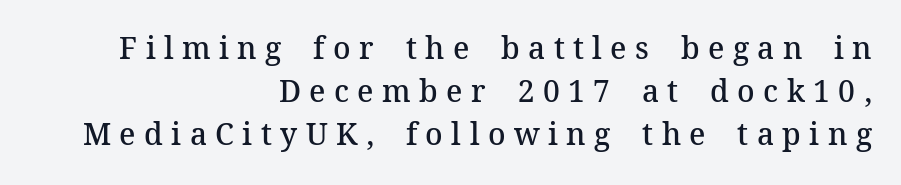
{"serif": "yes", "italic": "no", "bold": "semi", "weight": "semibold", "width": "normal", "stroke_contrast": "medium", "x_height": "medium", "monospaced": "no", "underline": "no", "align": "right", "line_spacing": "normal", "line_spacing_ratio": 1.44, "letter_spacing": "wide", "letter_spacing_em": 0.28, "glyph_px": 30}
